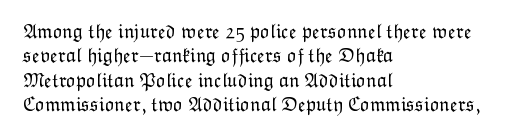
These lines keep a tight, regular rhythm from letter to letter. In CSS terms this would be text-align: left. Weight: in the light-to-regular range. This is roman type, the default non-slanted kind. Decoration check: the copy has no underline.
